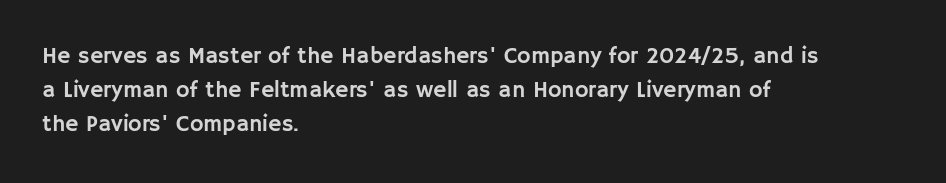
{"italic": "no", "underline": "no", "align": "left", "line_spacing": "normal", "line_spacing_ratio": 1.48, "letter_spacing": "normal", "letter_spacing_em": 0.0, "glyph_px": 23}
